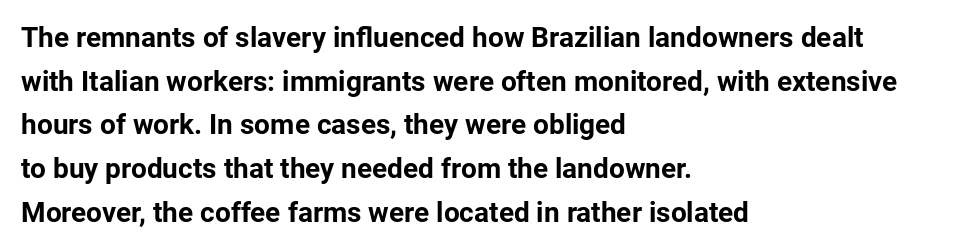
The image shows 28 px bold sans-serif type, upright; set left-aligned, normal line spacing (1.56x), normal letter spacing, not underlined; low stroke contrast and a medium x-height.
